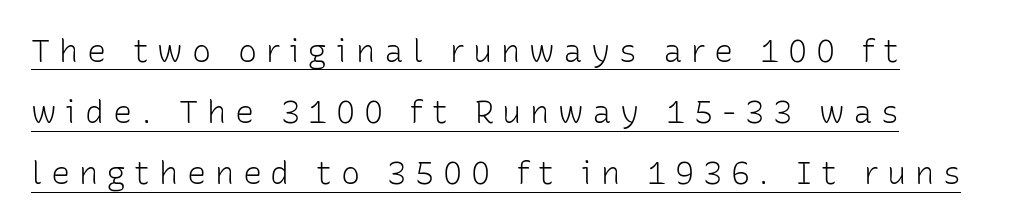
Weight: regular or lighter. The passage shown is typeset with a sans-serif family. Notice the wide empty band between every row — that's loose leading. The sample's only ornament is a line tracing under the words. The horizontal fit of the characters is loose and conspicuously gappy.
